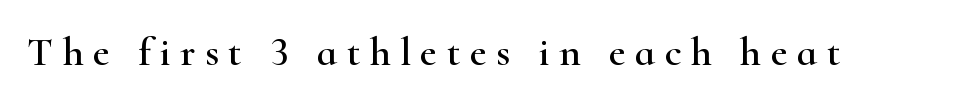
{"serif": "yes", "italic": "no", "width": "wide", "stroke_contrast": "high", "x_height": "small", "monospaced": "no", "underline": "no", "letter_spacing": "wide", "letter_spacing_em": 0.23, "glyph_px": 41}
